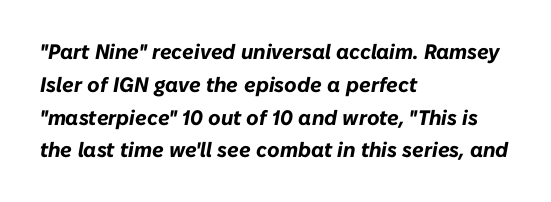
{"italic": "yes", "lean": "right", "slant_degrees": 10, "bold": "yes", "underline": "no", "align": "left", "line_spacing": "normal", "line_spacing_ratio": 1.56, "letter_spacing": "normal", "letter_spacing_em": 0.0, "glyph_px": 21}
